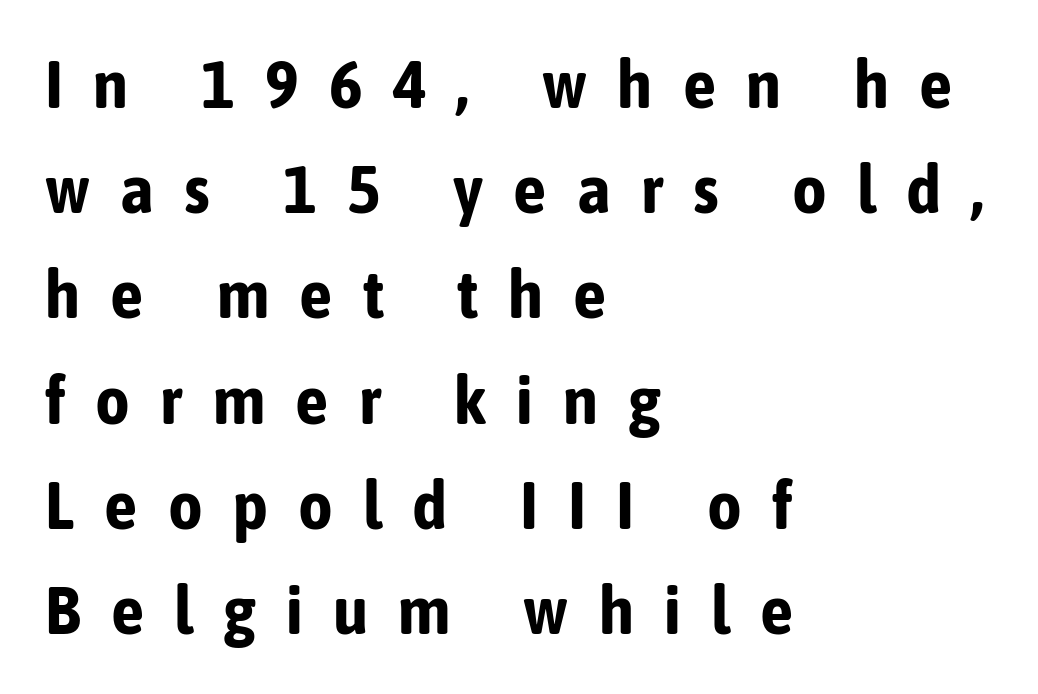
Unlike italic type, these characters show no tilt at all. Loose tracking; the words dissolve into strings of separated letters. Glance below the letters and you will spot only blank space. To sum up the face: it is a sans, with no serifs. Character widths vary here, with narrow letters taking less room than wide ones.
